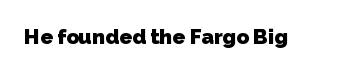
{"bold": "yes", "underline": "no", "letter_spacing": "normal", "letter_spacing_em": 0.0, "glyph_px": 21}
